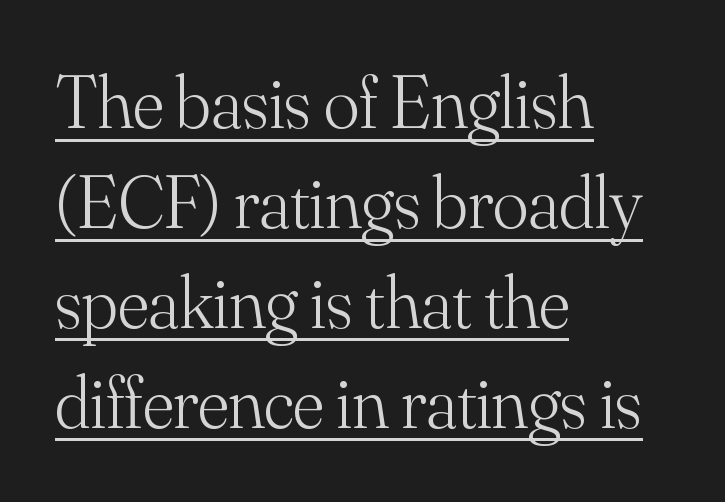
The image shows 74 px light serif type, upright; set left-aligned, normal line spacing (1.35x), normal letter spacing, underlined; medium stroke contrast and a small x-height.
